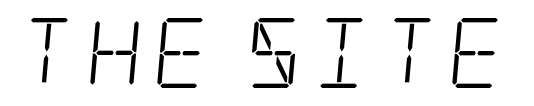
Q: Is the text bold? A: No.
Q: Is the typeface a serif or a sans-serif typeface? A: Serif.
Q: Is the text underlined? A: No.
Q: Width (condensed, normal, or wide)? A: Condensed.
Q: Stroke contrast? A: Low.
Q: x-height? A: Large.
